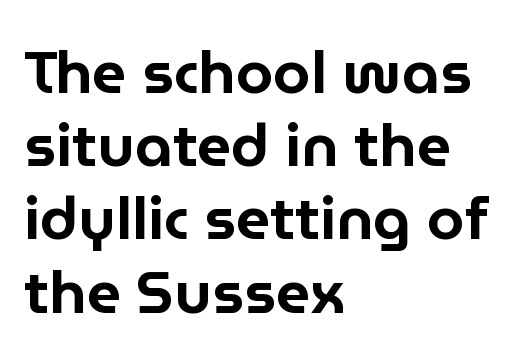
Q: Is the text italic (slanted)? A: No, it is upright.
Q: Is the typeface a serif or a sans-serif typeface? A: Sans-serif.
Q: Is the text underlined? A: No.
Q: How is the paragraph aligned? A: Left-aligned.
Q: Is the spacing between letters normal or unusually wide? A: Normal.
Q: Width (condensed, normal, or wide)? A: Normal.
Q: Stroke contrast? A: Low.
Q: x-height? A: Medium.
Q: Monospaced? A: No.
